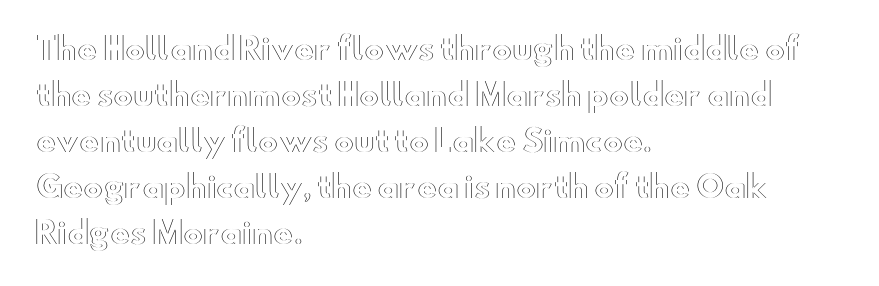
The image shows 30 px wide type, upright; set left-aligned, normal line spacing (1.53x), normal letter spacing, not underlined; a small x-height.
